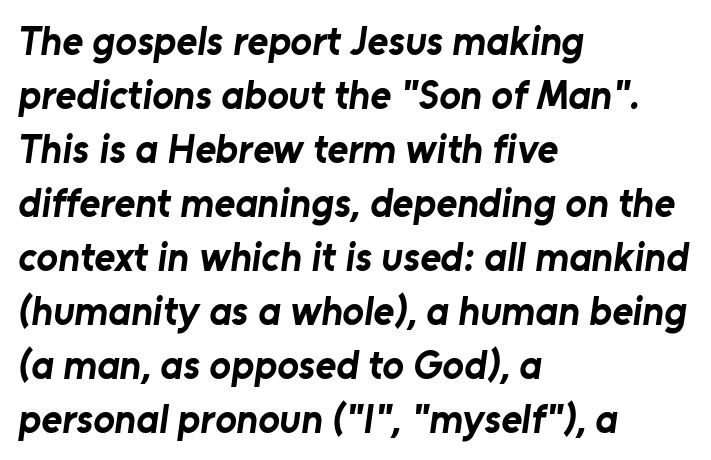
Q: Is the text bold? A: Yes.
Q: Is the typeface a serif or a sans-serif typeface? A: Sans-serif.
Q: Is the text underlined? A: No.
Q: How is the paragraph aligned? A: Left-aligned.
Q: Is the spacing between letters normal or unusually wide? A: Normal.
Q: Is the spacing between lines tight, normal or loose? A: Normal.
Q: Width (condensed, normal, or wide)? A: Normal.
Q: Stroke contrast? A: Low.
Q: x-height? A: Medium.
Q: Monospaced? A: No.
